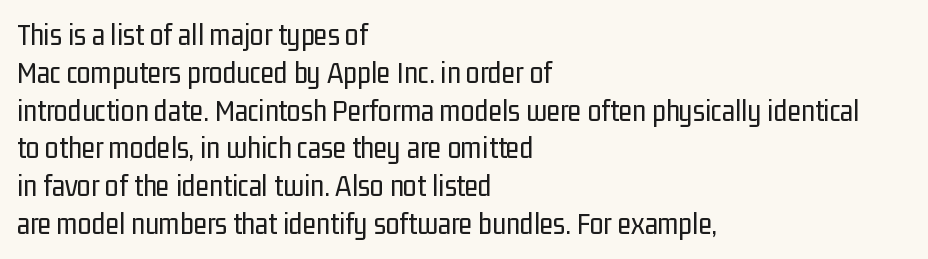
Weight: in the light-to-regular range. Left-aligned paragraph, ragged on the right. It's the straight-up-and-down kind of type. This sample has the flowing, uneven cadence of proportional lettering. Decoration check: the copy has no underline.
